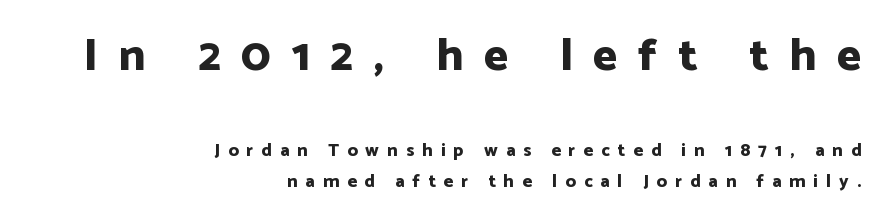
The font is running at its bold setting. One-word summary of the alignment: right. Varying glyph widths throughout — classic text-font behaviour. Of the two passages, the one on top uses the larger point size.
